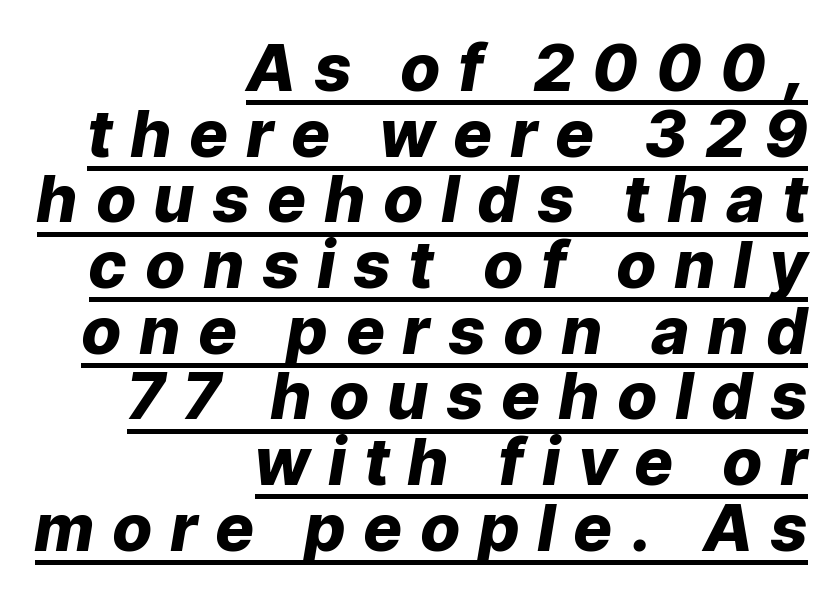
The image shows 65 px heavy type, italic (leaning right); set right-aligned, tight line spacing (1.01x), unusually wide letter spacing (+0.3 em), underlined; low stroke contrast and a medium x-height.
